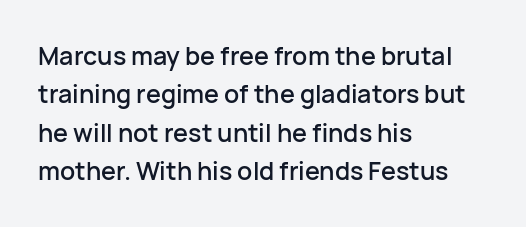
These lines stack with their left ends in a neat column. This is the regular roman posture of the typeface. Leading matches the norm, producing a regular column. No extra tracking has been applied to these lines. Type without underlining.
